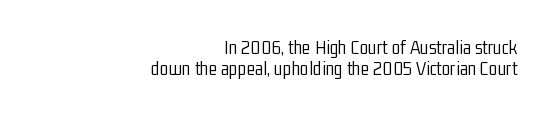
The image shows 20 px text type, upright; set right-aligned, tight line spacing (1.03x), normal letter spacing, not underlined.
